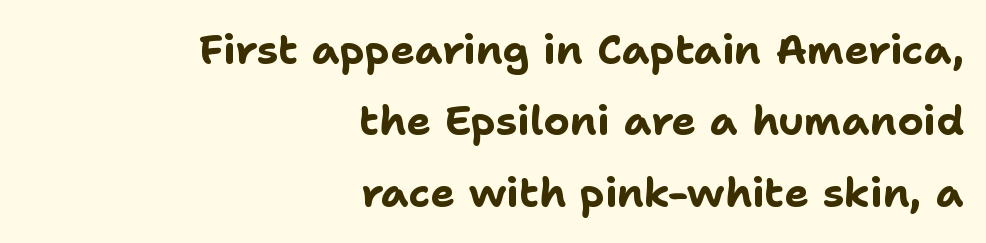
Q: Is the text bold? A: Yes.
Q: Is the text italic (slanted)? A: No, it is upright.
Q: Is the typeface a serif or a sans-serif typeface? A: Sans-serif.
Q: Is the text underlined? A: No.
Q: How is the paragraph aligned? A: Right-aligned.
Q: Is the spacing between letters normal or unusually wide? A: Normal.
Q: Width (condensed, normal, or wide)? A: Normal.
Q: Stroke contrast? A: Low.
Q: x-height? A: Medium.
Q: Monospaced? A: No.
